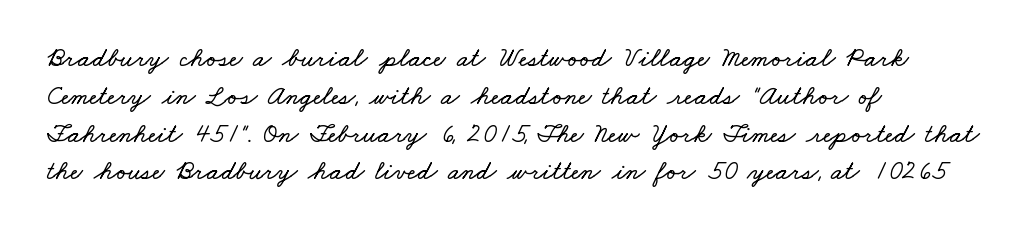
Short note: letters normally spaced. Is the block centered? No — it sits flush against the left margin. Is there much room between lines? A standard amount, neither cramped nor airy. Rule under the text: the space is simply empty.
